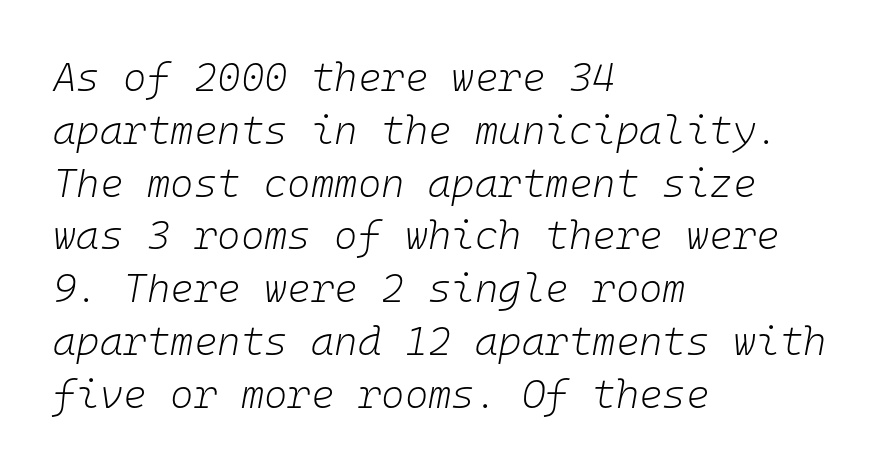
What's the leading like? Ordinary, nothing unusual. Here the designer chose a console-style face with uniform glyph widths. Bare-footed words on every line. No letter is thick-stroked: the sample isn't bold. Horizontal alignment here is leftward, the default for most running prose.
